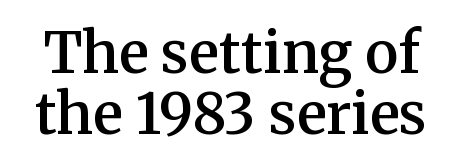
Is the letter spacing exaggerated? No — it looks like the ordinary default. The string is rendered with underlining switched off. Do the characters align in a grid? No, the font is proportional. A typesetter would label this face a serif. The line-height multiplier appears low, near solid setting. The font is running at a semibold setting, under full bold.
